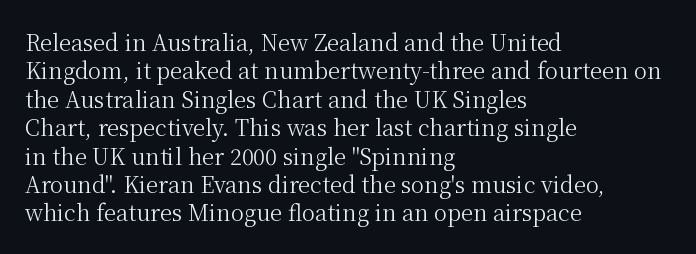
The image shows 22 px text type, upright; set left-aligned, normal line spacing (1.29x), normal letter spacing, not underlined.
